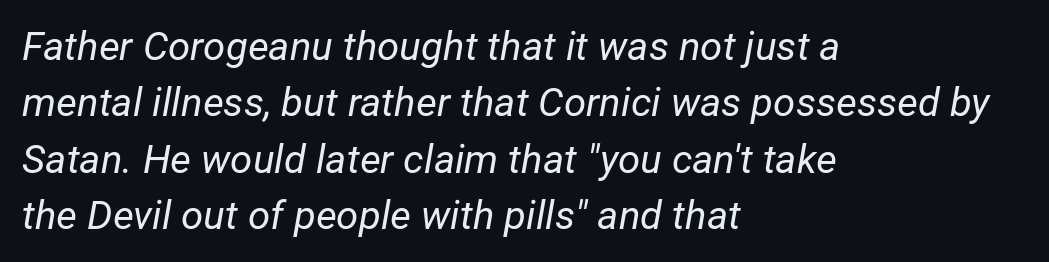
{"italic": "yes", "lean": "right", "slant_degrees": 12, "bold": "no", "weight": "regular", "width": "normal", "stroke_contrast": "low", "x_height": "medium", "monospaced": "no", "underline": "no", "align": "left", "line_spacing": "normal", "line_spacing_ratio": 1.41, "letter_spacing": "normal", "letter_spacing_em": 0.0, "glyph_px": 40}
